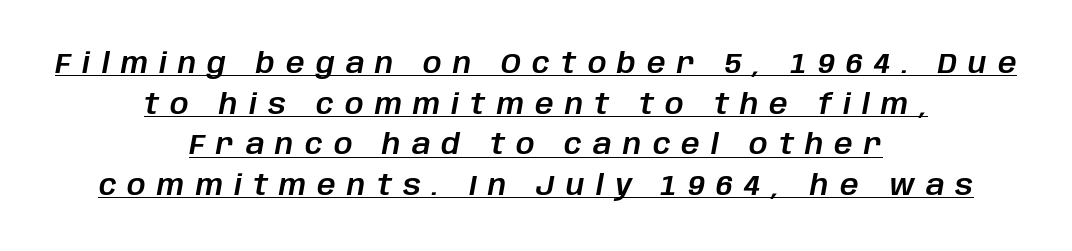
The image shows 29 px text type, italic (leaning right); set centered, normal line spacing (1.4x), unusually wide letter spacing (+0.39 em), underlined; low stroke contrast and a large x-height.
